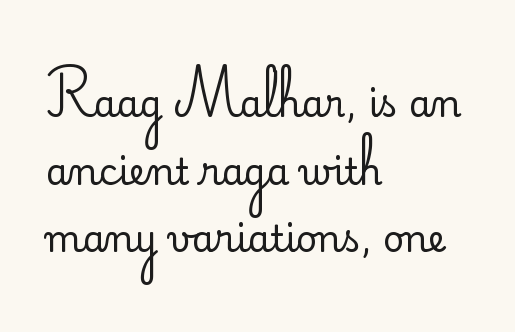
{"serif": "no", "italic": "no", "bold": "no", "weight": "regular", "width": "normal", "stroke_contrast": "low", "x_height": "small", "monospaced": "no", "underline": "no", "align": "left", "line_spacing_ratio": 1.88, "letter_spacing": "normal", "letter_spacing_em": 0.0, "glyph_px": 36}
